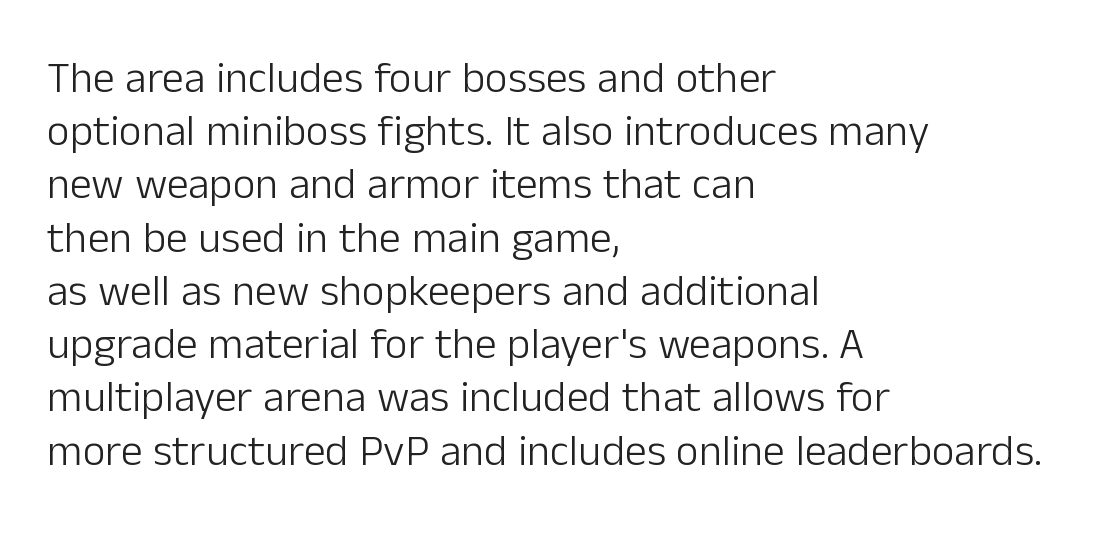
The image shows 44 px light sans-serif type, upright; set left-aligned, line spacing 1.21x, normal letter spacing, not underlined; low stroke contrast and a medium x-height.
